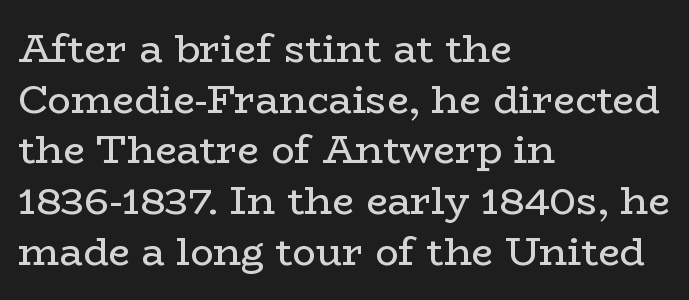
This sample uses plain, unmodified letter spacing. It's the straight-up-and-down kind of type. The paragraph shown leans on its left margin. Ink coverage per letter is moderate at most. The face used here is proportionally spaced, like ordinary book or web type. The space between consecutive lines is moderate.
